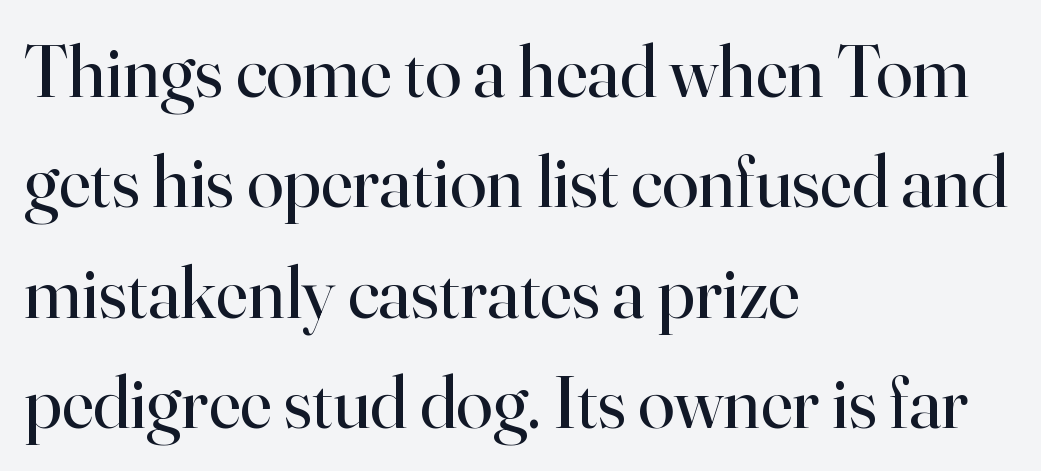
The image shows 74 px regular-weight serif type, upright; set left-aligned, normal line spacing (1.49x), normal letter spacing, not underlined; high stroke contrast and a small x-height.
